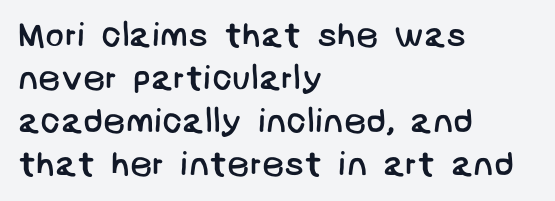
{"serif": "no", "bold": "no", "weight": "regular", "width": "normal", "stroke_contrast": "low", "x_height": "large", "underline": "no", "align": "left", "line_spacing_ratio": 1.23, "letter_spacing": "normal", "letter_spacing_em": 0.0, "glyph_px": 35}
